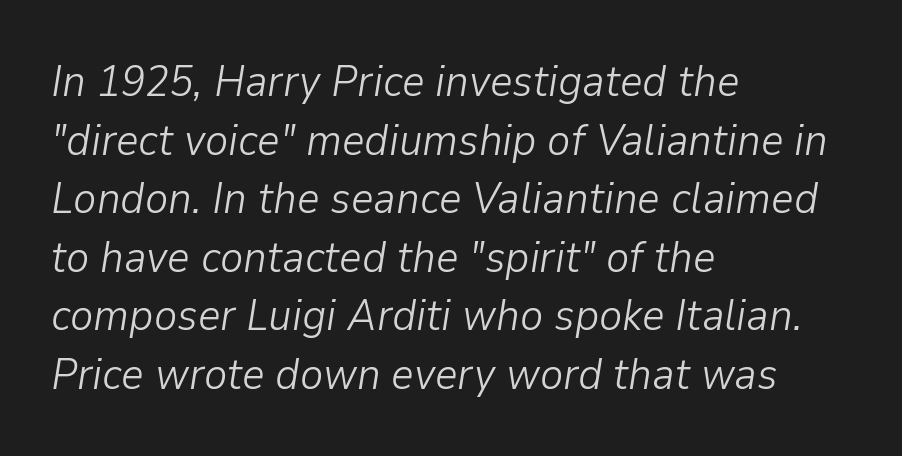
Q: Is the text bold? A: No.
Q: Is the text italic (slanted)? A: Yes, it leans right by about 9 degrees.
Q: Is the text underlined? A: No.
Q: How is the paragraph aligned? A: Left-aligned.
Q: Is the spacing between letters normal or unusually wide? A: Normal.
Q: Is the spacing between lines tight, normal or loose? A: Normal.
Q: Width (condensed, normal, or wide)? A: Normal.
Q: Stroke contrast? A: Low.
Q: x-height? A: Medium.
Q: Monospaced? A: No.
